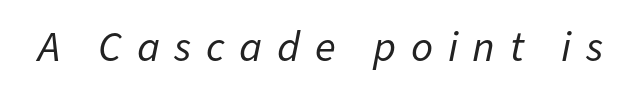
Think of a printed novel: that variable character pitch is what you see here. The strokes are not fattened; the text isn't bold. Is the letter spacing exaggerated? Yes — the characters are pushed far apart. Emphasis-style slanted type is in use. Plain, unruled lines of type.
